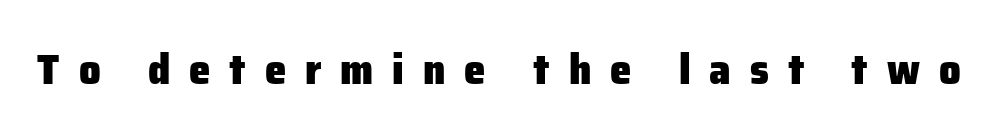
The image shows 43 px heavy sans-serif type, upright; set unusually wide letter spacing (+0.44 em), not underlined; low stroke contrast and a medium x-height.
